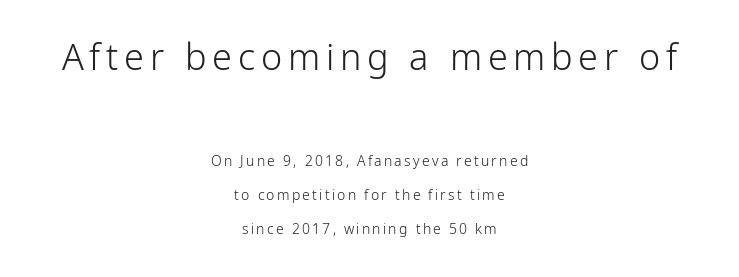
Q: Is the text bold? A: No.
Q: Is the text italic (slanted)? A: No, it is upright.
Q: Is the typeface a serif or a sans-serif typeface? A: Sans-serif.
Q: Is the text underlined? A: No.
Q: How is the paragraph aligned? A: Centered.
Q: Is the spacing between lines tight, normal or loose? A: Loose.
Q: Which block of text is set in a larger size, the first (top) or the second (bottom)? A: The first (top) one.
Q: Width (condensed, normal, or wide)? A: Normal.
Q: Stroke contrast? A: Low.
Q: x-height? A: Medium.
Q: Monospaced? A: No.
